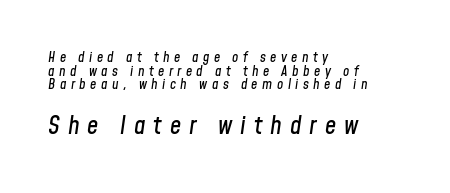
The image shows 25 px text type, italic (leaning right); set left-aligned, tight line spacing (0.97x), unusually wide letter spacing (+0.32 em), not underlined; the second (bottom) block is 1.79x larger.
